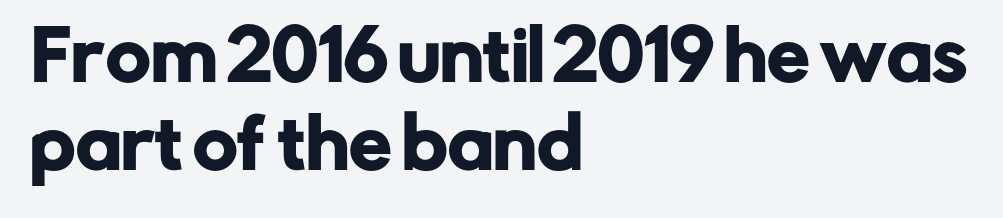
The passage shown is typeset with a sans-serif family. Glance below the letters and you will spot only blank space. The lettering stays uniformly vertical, giving the passage a roman look. The rendering uses natural spacing where letterforms have individual widths. Horizontal alignment here is leftward, the default for most running prose.
